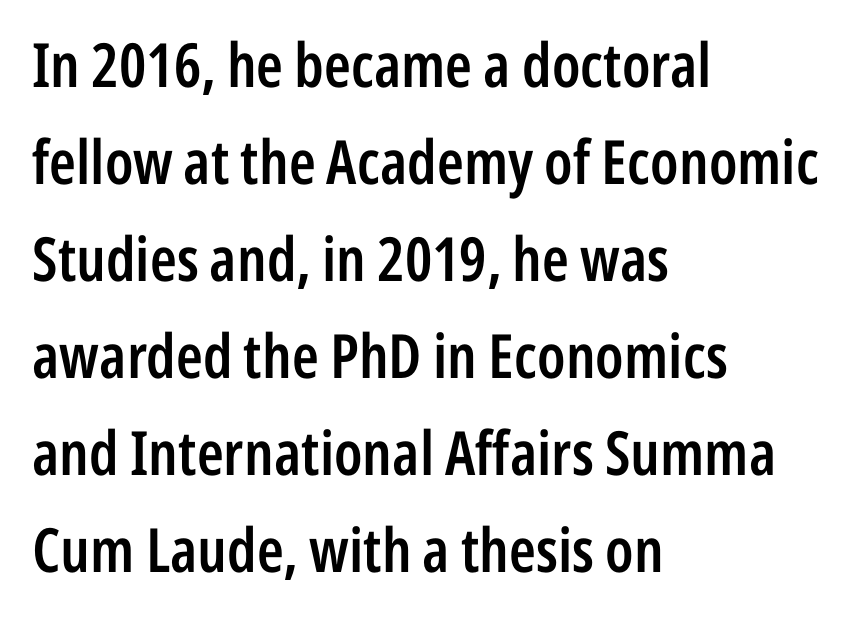
I'd call this a sans setting — the letters go barefoot. The passage shown is typed in a proportional face where columns would drift. Nothing unusual about the tracking: characters are spaced as the font intends. A classic flush-left, rag-right setting is used for this passage. Tall strokes in this sample are plumb rather than angled.
